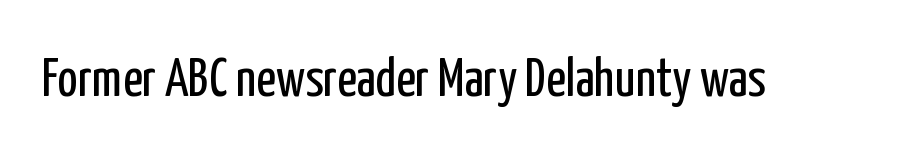
{"serif": "no", "italic": "no", "bold": "no", "weight": "regular", "width": "condensed", "stroke_contrast": "low", "x_height": "medium", "monospaced": "no", "underline": "no", "letter_spacing": "normal", "letter_spacing_em": 0.0, "glyph_px": 54}
